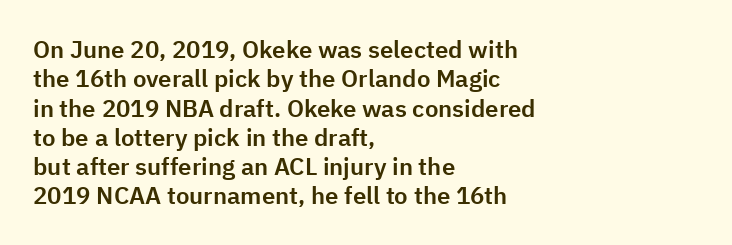
Q: Is the text italic (slanted)? A: No, it is upright.
Q: Is the text underlined? A: No.
Q: How is the paragraph aligned? A: Left-aligned.
Q: Is the spacing between letters normal or unusually wide? A: Normal.
